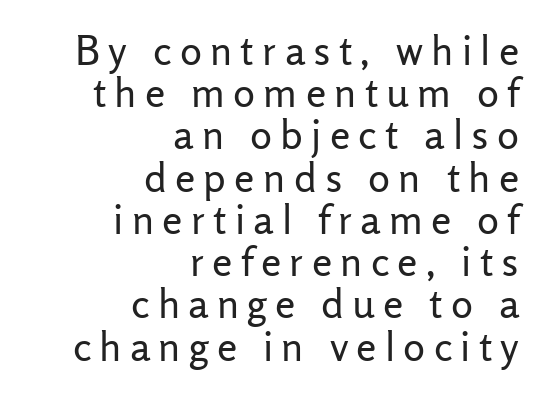
{"serif": "no", "italic": "no", "bold": "no", "weight": "regular", "width": "normal", "stroke_contrast": "low", "x_height": "medium", "monospaced": "no", "underline": "no", "align": "right", "line_spacing": "tight", "line_spacing_ratio": 1.03, "letter_spacing": "wide", "letter_spacing_em": 0.2, "glyph_px": 41}
